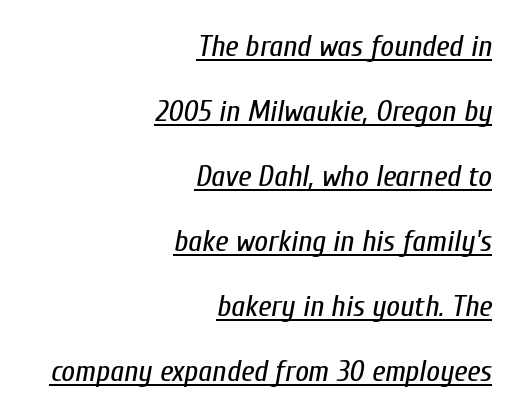
Q: Is the text bold? A: No.
Q: Is the text italic (slanted)? A: Yes, it leans right by about 10 degrees.
Q: Is the text underlined? A: Yes.
Q: How is the paragraph aligned? A: Right-aligned.
Q: Is the spacing between letters normal or unusually wide? A: Normal.
Q: Is the spacing between lines tight, normal or loose? A: Loose.
Q: Width (condensed, normal, or wide)? A: Condensed.
Q: Stroke contrast? A: Low.
Q: x-height? A: Medium.
Q: Monospaced? A: No.
